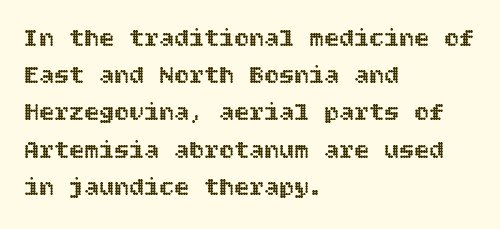
{"italic": "no", "underline": "no", "align": "left", "line_spacing": "normal", "line_spacing_ratio": 1.49, "letter_spacing": "normal", "letter_spacing_em": 0.0, "glyph_px": 25}
